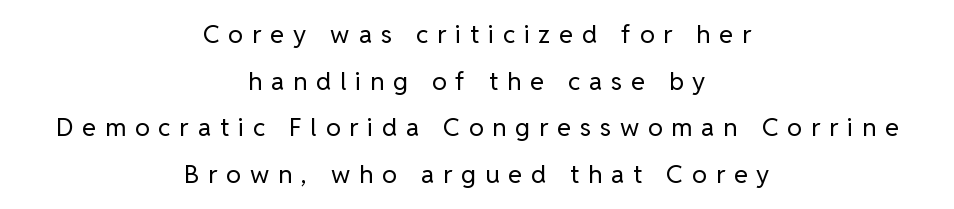
The image shows 25 px text type, upright; set centered, line spacing 1.87x, unusually wide letter spacing (+0.36 em), not underlined.
